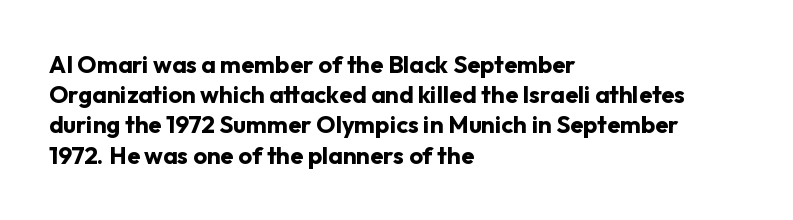
{"italic": "no", "bold": "yes", "underline": "no", "align": "left", "line_spacing": "normal", "line_spacing_ratio": 1.26, "letter_spacing": "normal", "letter_spacing_em": 0.0, "glyph_px": 24}
